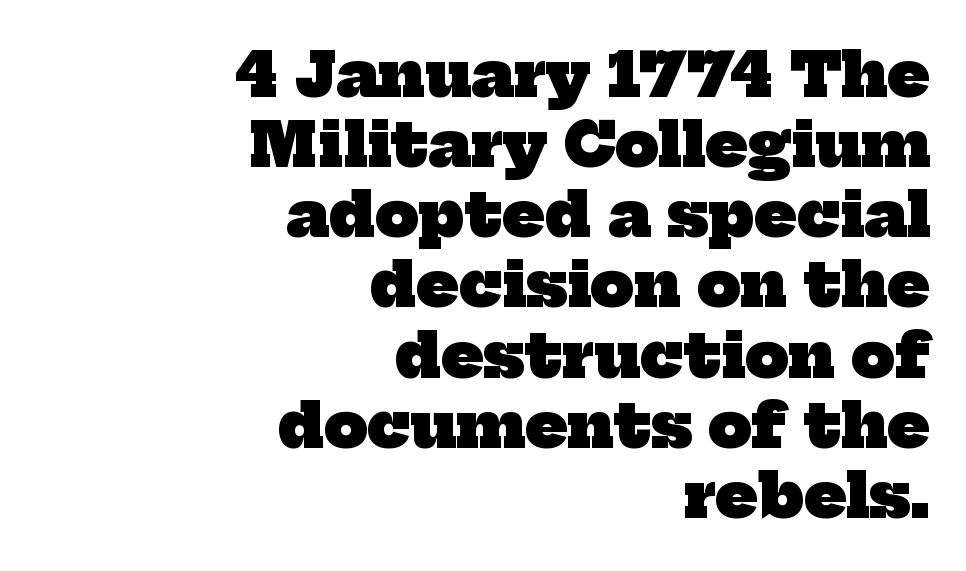
{"serif": "yes", "bold": "yes", "weight": "heavy", "width": "normal", "stroke_contrast": "low", "x_height": "medium", "monospaced": "no", "underline": "no", "align": "right", "line_spacing": "tight", "line_spacing_ratio": 1.15, "letter_spacing": "normal", "letter_spacing_em": 0.0, "glyph_px": 61}
